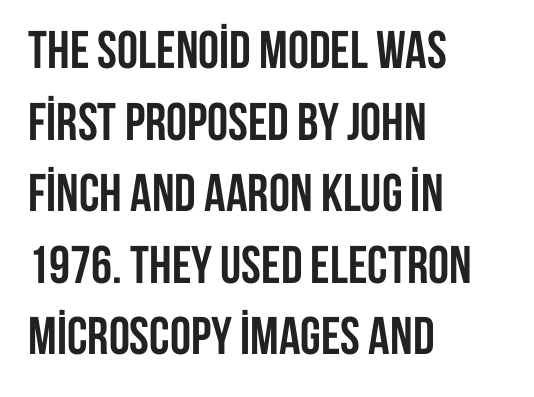
The strokes are fattened all the way to bold. The passage is arranged the way most books set body copy — flush left. Quick note: underline off. A typesetter would mark this as roman, not italic. Note the varied advance widths — an 'i' is clearly narrower than an 'm'.
